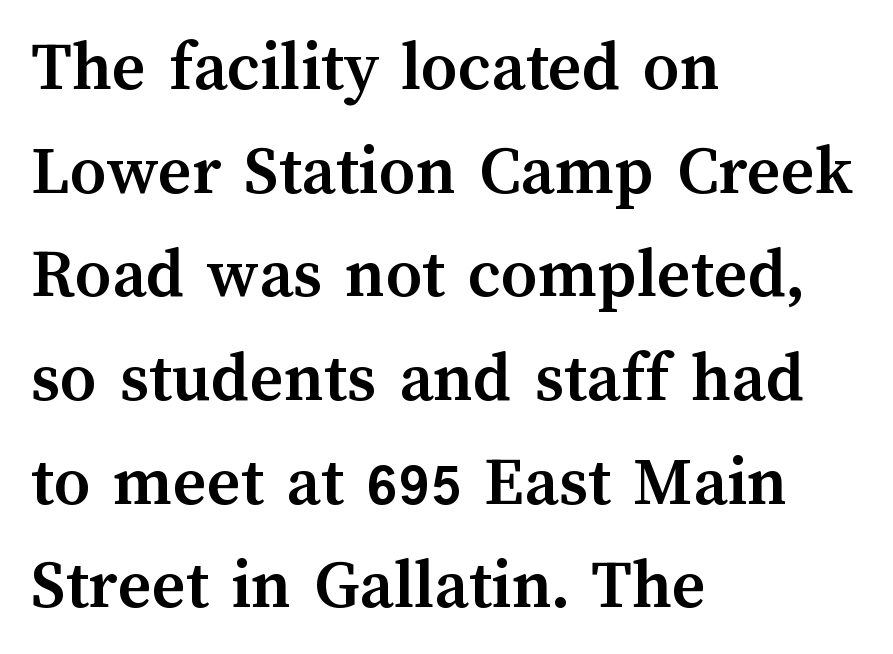
Q: Is the text bold? A: Yes.
Q: Is the text italic (slanted)? A: No, it is upright.
Q: Is the text underlined? A: No.
Q: How is the paragraph aligned? A: Left-aligned.
Q: Is the spacing between letters normal or unusually wide? A: Normal.
Q: Is the spacing between lines tight, normal or loose? A: Normal.
Q: Width (condensed, normal, or wide)? A: Normal.
Q: Stroke contrast? A: Medium.
Q: x-height? A: Medium.
Q: Monospaced? A: No.
